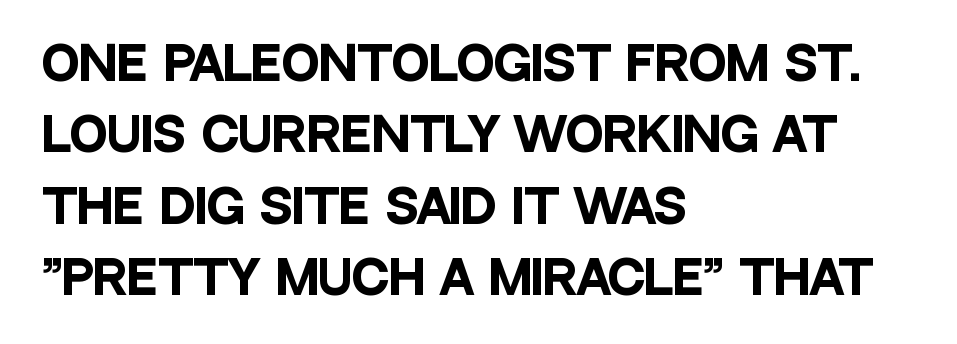
{"serif": "no", "italic": "no", "bold": "yes", "weight": "heavy", "width": "condensed", "stroke_contrast": "low", "x_height": "large", "monospaced": "no", "underline": "no", "align": "left", "line_spacing": "normal", "line_spacing_ratio": 1.55, "letter_spacing": "normal", "letter_spacing_em": 0.0, "glyph_px": 46}
